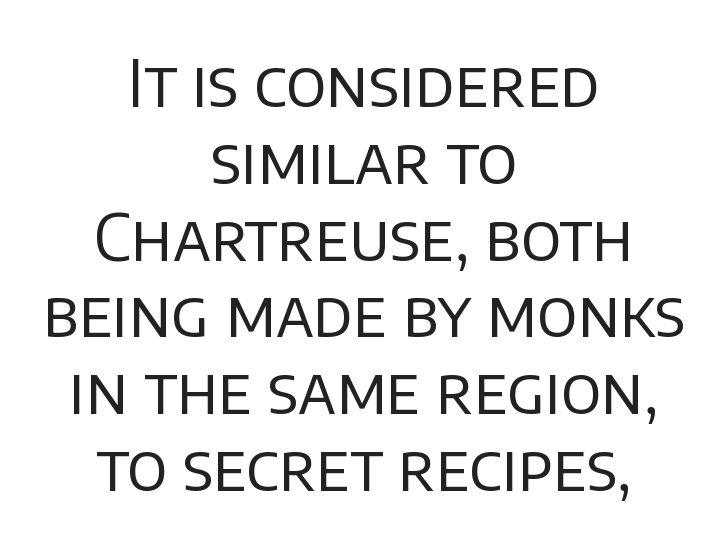
{"serif": "no", "italic": "no", "bold": "no", "weight": "regular", "width": "normal", "stroke_contrast": "low", "x_height": "large", "monospaced": "no", "underline": "no", "align": "center", "line_spacing_ratio": 1.2, "letter_spacing": "normal", "letter_spacing_em": 0.0, "glyph_px": 64}
